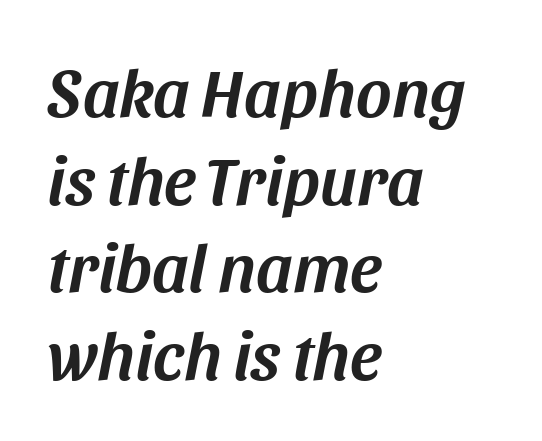
Layout note: lines flush left. Look at the tracking — it's just the regular setting, nothing added. Baseline-to-baseline distance is the conventional proportion of letter height. Quick note: underline off. The rendering uses natural spacing where letterforms have individual widths. Slant detected: the letters are inclined.
